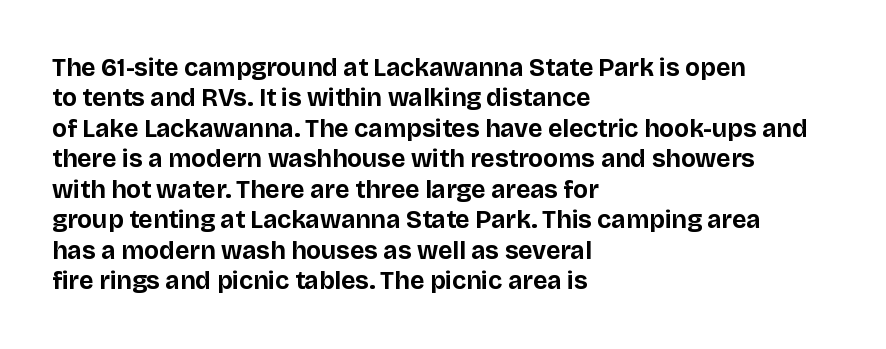
The image shows 25 px bold type, upright; set left-aligned, line spacing 1.22x, normal letter spacing, not underlined.
